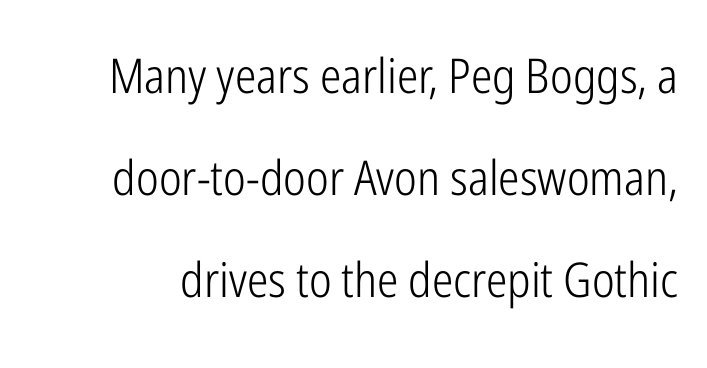
{"serif": "no", "italic": "no", "bold": "no", "weight": "light", "width": "condensed", "stroke_contrast": "low", "x_height": "medium", "monospaced": "no", "underline": "no", "line_spacing": "loose", "line_spacing_ratio": 2.12, "letter_spacing": "normal", "letter_spacing_em": 0.0, "glyph_px": 48}
